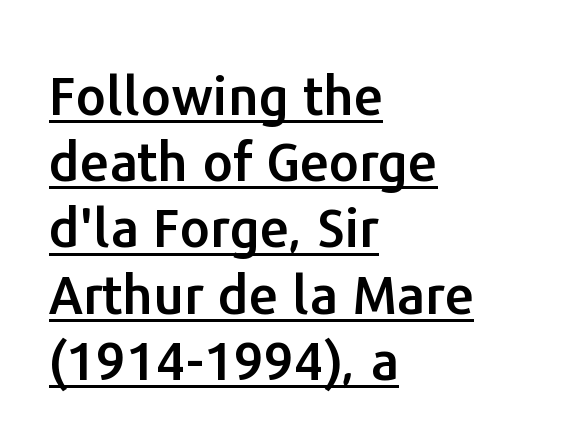
Q: Is the text italic (slanted)? A: No, it is upright.
Q: Is the typeface a serif or a sans-serif typeface? A: Sans-serif.
Q: Is the text underlined? A: Yes.
Q: How is the paragraph aligned? A: Left-aligned.
Q: Is the spacing between letters normal or unusually wide? A: Normal.
Q: Is the spacing between lines tight, normal or loose? A: Normal.
Q: Width (condensed, normal, or wide)? A: Normal.
Q: Stroke contrast? A: Low.
Q: x-height? A: Medium.
Q: Monospaced? A: No.
